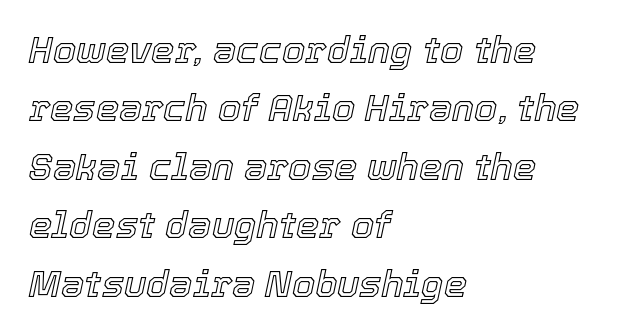
Q: Is the text italic (slanted)? A: Yes, it leans right by about 12 degrees.
Q: Is the text underlined? A: No.
Q: How is the paragraph aligned? A: Left-aligned.
Q: Is the spacing between letters normal or unusually wide? A: Normal.
Q: Is the spacing between lines tight, normal or loose? A: Normal.
Q: Width (condensed, normal, or wide)? A: Normal.
Q: x-height? A: Medium.
Q: Monospaced? A: No.
